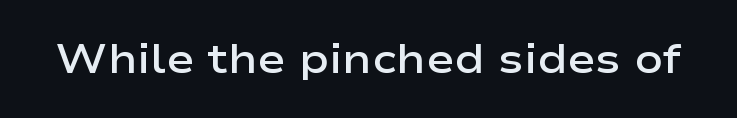
{"serif": "no", "italic": "no", "bold": "semi", "weight": "semibold", "width": "wide", "stroke_contrast": "low", "x_height": "medium", "monospaced": "no", "underline": "no", "letter_spacing": "normal", "letter_spacing_em": 0.0, "glyph_px": 42}
